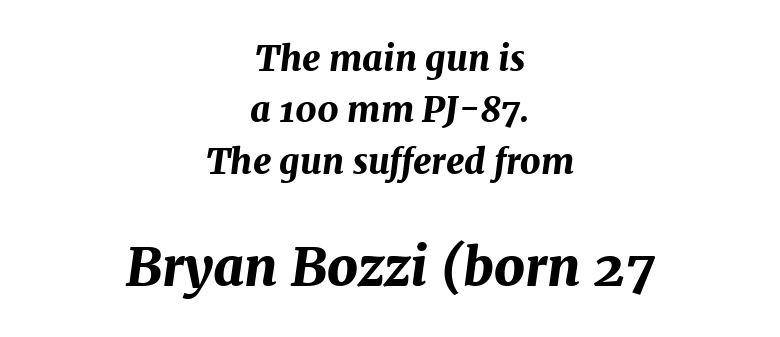
{"italic": "yes", "lean": "right", "slant_degrees": 7, "bold": "yes", "weight": "bold", "width": "normal", "stroke_contrast": "medium", "x_height": "medium", "monospaced": "no", "underline": "no", "align": "center", "line_spacing": "normal", "line_spacing_ratio": 1.47, "letter_spacing": "normal", "letter_spacing_em": 0.0, "larger_block": "second", "size_ratio": 1.51, "glyph_px": 53}
